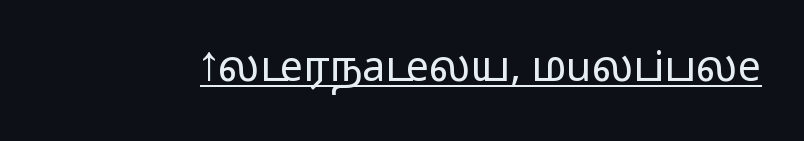
Q: Is the text bold? A: No.
Q: Is the text italic (slanted)? A: No, it is upright.
Q: Is the typeface a serif or a sans-serif typeface? A: Sans-serif.
Q: Is the text underlined? A: Yes.
Q: Is the spacing between letters normal or unusually wide? A: Normal.
Q: Width (condensed, normal, or wide)? A: Wide.
Q: Stroke contrast? A: Low.
Q: x-height? A: Medium.
Q: Monospaced? A: No.
